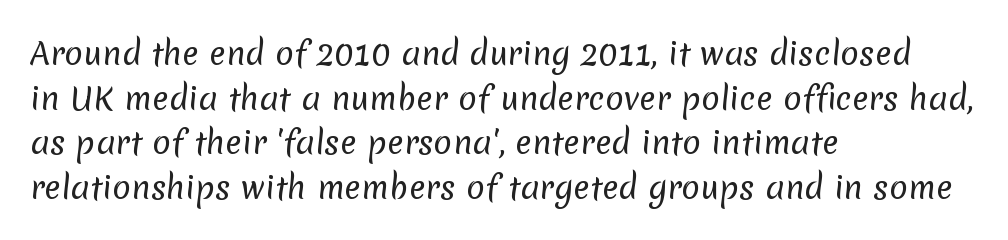
The glyphs in this specimen are sans serif. The designer left line spacing at the default. This rendering features lettering with no underline. Weight: regular or lighter. These lines are set flush left with a ragged right edge. The gaps between neighbouring characters are ordinary and unremarkable.
